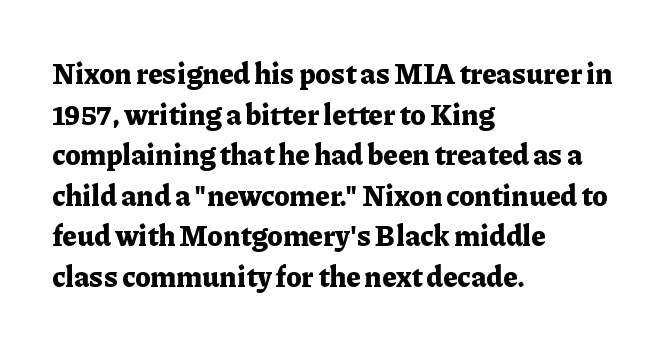
{"serif": "yes", "italic": "no", "bold": "yes", "weight": "bold", "width": "normal", "stroke_contrast": "low", "x_height": "medium", "monospaced": "no", "underline": "no", "align": "left", "line_spacing": "normal", "line_spacing_ratio": 1.45, "letter_spacing": "normal", "letter_spacing_em": 0.0, "glyph_px": 28}
